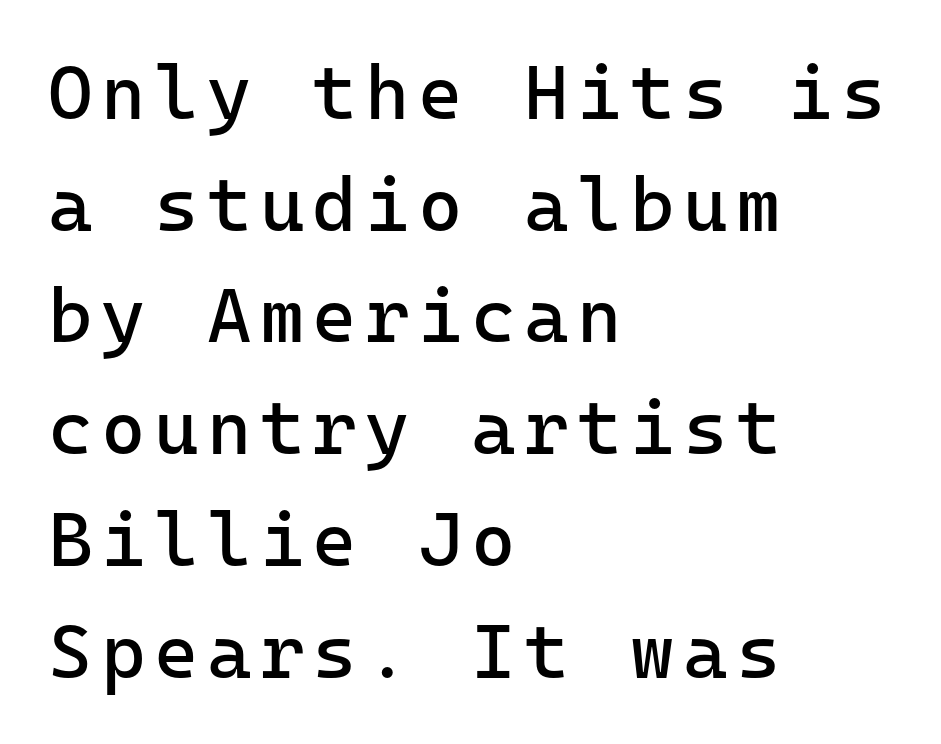
The image shows 76 px regular-weight sans-serif type, upright, monospaced; set left-aligned, normal line spacing (1.47x), not underlined; low stroke contrast and a medium x-height.
